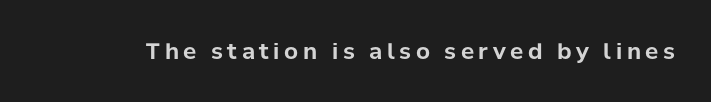
Unlike italic type, these characters show no tilt at all. Between one letter and the next there's a generous, obvious gap. Only glyphs here, with clear space below each row. Every letter is thick-stroked: bold, no question.
